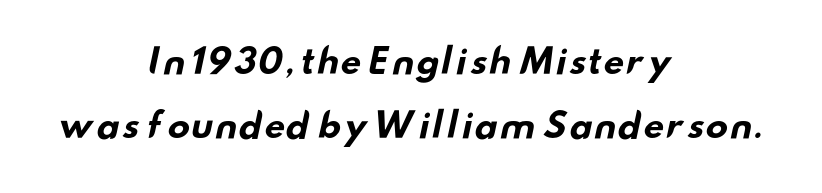
The image shows 34 px bold, wide sans-serif type; set centered, line spacing 1.88x, normal letter spacing, not underlined; low stroke contrast and a small x-height.
